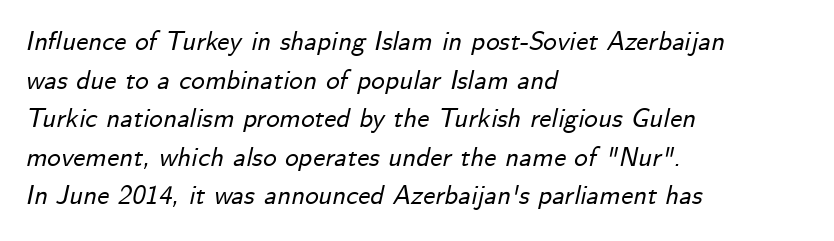
Evenly set lines give the paragraph a standard silhouette. Tracking here is standard; glyphs follow each other at the usual distance. These lines stack with their left ends in a neat column. The zone under the glyphs is completely vacant.
